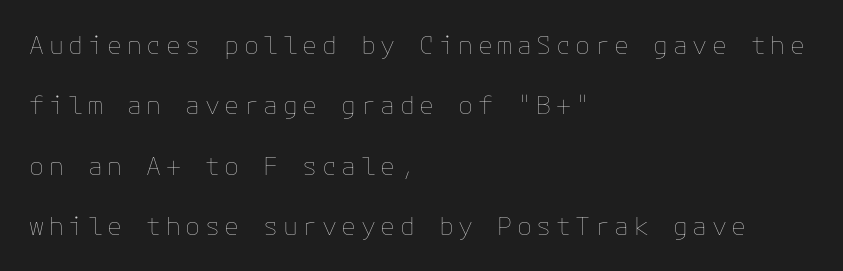
{"italic": "no", "bold": "no", "underline": "no", "align": "left", "line_spacing": "loose", "line_spacing_ratio": 2.42, "glyph_px": 25}
